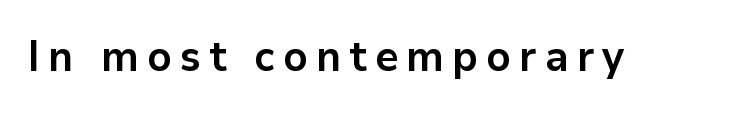
{"serif": "no", "italic": "no", "bold": "yes", "weight": "bold", "width": "normal", "stroke_contrast": "low", "x_height": "medium", "monospaced": "no", "underline": "no", "glyph_px": 43}
